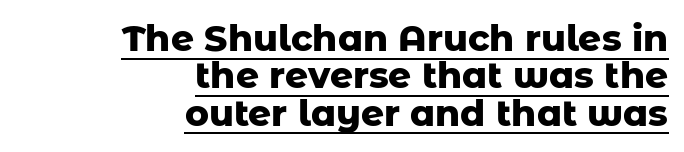
The image shows 36 px heavy sans-serif type, upright; set right-aligned, tight line spacing (1.04x), normal letter spacing, underlined; low stroke contrast and a medium x-height.
